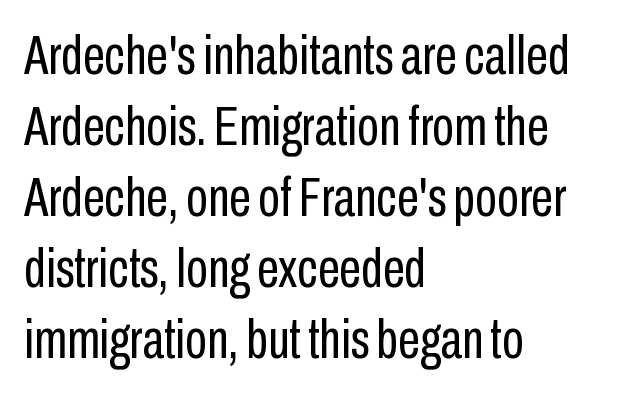
Spacing verdict: proportional, widths tailored to each character. The block of text has a typical density, with ordinary space between rows. No letter is thick-stroked: the sample isn't bold. Tracking value appears to be zero — textbook default spacing. The font family rendered here belongs to the sans-serif group.
